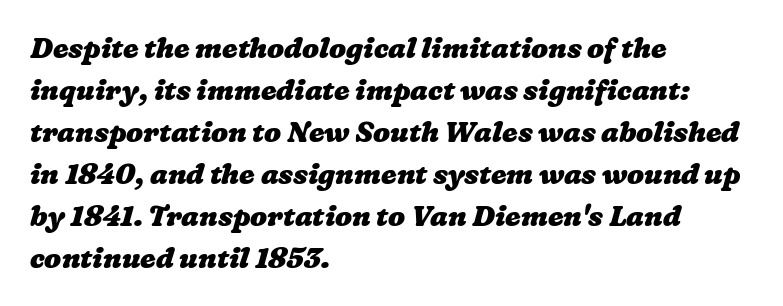
The image shows 28 px heavy, wide type; set left-aligned, normal line spacing (1.5x), normal letter spacing, not underlined; low stroke contrast and a medium x-height.
